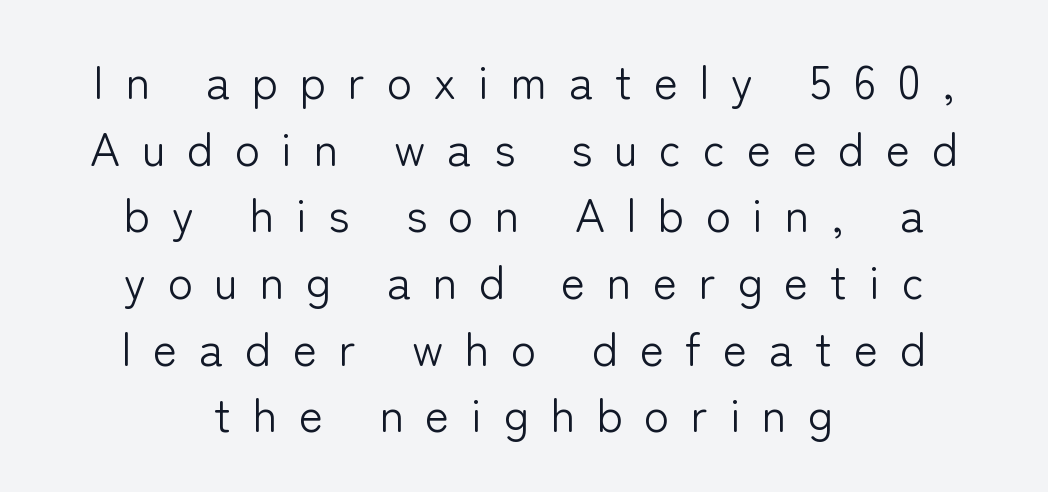
The image shows 46 px light sans-serif type, upright; set centered, normal line spacing (1.45x), unusually wide letter spacing (+0.47 em), not underlined; low stroke contrast and a medium x-height.
